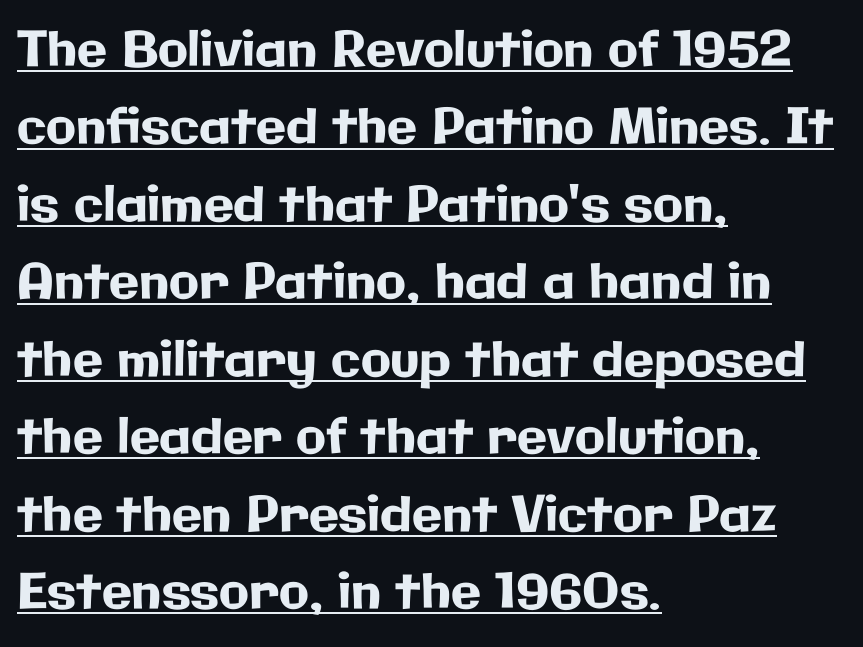
Nothing unusual about the tracking: characters are spaced as the font intends. These lines are set flush left with a ragged right edge. Each letter keeps its own natural width here, so spacing adapts to shape. Tall strokes in this sample are plumb rather than angled. The block of text has a typical density, with ordinary space between rows. Compared with undecorated copy, this sample adds a rule below the words.
